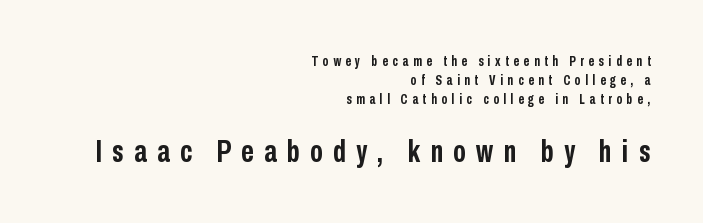
Q: Is the text bold? A: Yes.
Q: Is the text italic (slanted)? A: No, it is upright.
Q: Is the typeface a serif or a sans-serif typeface? A: Sans-serif.
Q: Is the text underlined? A: No.
Q: How is the paragraph aligned? A: Right-aligned.
Q: Is the spacing between letters normal or unusually wide? A: Unusually wide.
Q: Is the spacing between lines tight, normal or loose? A: Normal.
Q: Which block of text is set in a larger size, the first (top) or the second (bottom)? A: The second (bottom) one.
Q: Width (condensed, normal, or wide)? A: Condensed.
Q: Stroke contrast? A: Low.
Q: x-height? A: Medium.
Q: Monospaced? A: No.
